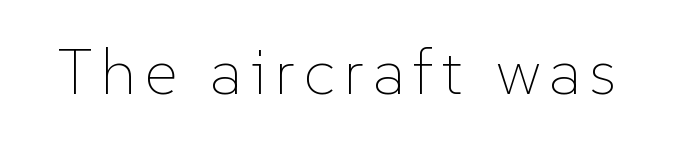
The image shows 65 px thin type, upright; set not underlined; low stroke contrast and a medium x-height.
